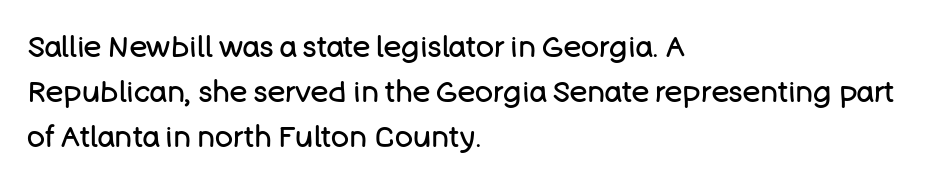
The typeface has the unassuming heft of standard copy or less. Every row of glyphs begins at an identical x-position on the left. Is this a fixed-width face? No — the glyphs have proportional, varying widths. A clean baseline with only descenders dipping below it. A typesetter would label this face a sans. In terms of letterspacing, this is plain default setting.
